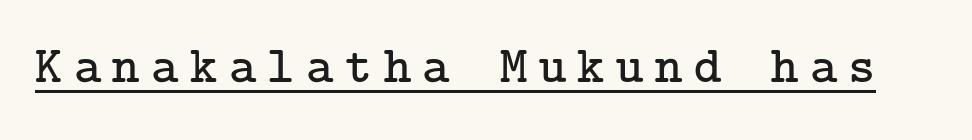
Q: Is the text italic (slanted)? A: No, it is upright.
Q: Is the typeface a serif or a sans-serif typeface? A: Serif.
Q: Is the text underlined? A: Yes.
Q: Is the spacing between letters normal or unusually wide? A: Unusually wide.
Q: Width (condensed, normal, or wide)? A: Normal.
Q: Stroke contrast? A: Low.
Q: x-height? A: Medium.
